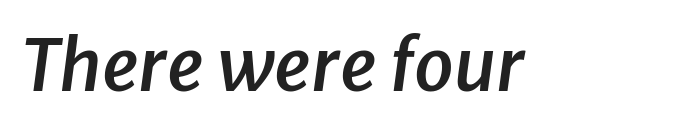
Q: Is the text bold? A: Semi-bold.
Q: Is the text italic (slanted)? A: Yes, it leans right by about 8 degrees.
Q: Is the text underlined? A: No.
Q: Is the spacing between letters normal or unusually wide? A: Normal.
Q: Width (condensed, normal, or wide)? A: Normal.
Q: Stroke contrast? A: Low.
Q: x-height? A: Medium.
Q: Monospaced? A: No.
